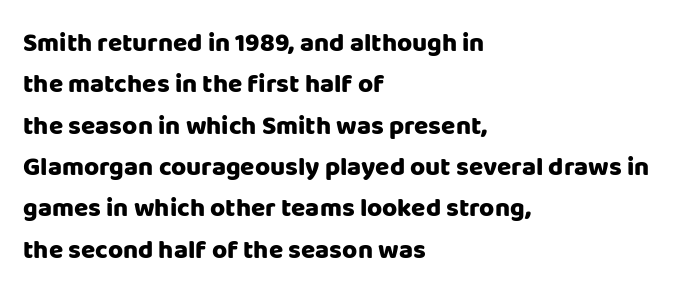
{"italic": "no", "bold": "yes", "underline": "no", "align": "left", "line_spacing": "normal", "line_spacing_ratio": 1.59, "letter_spacing": "normal", "letter_spacing_em": 0.0, "glyph_px": 26}
